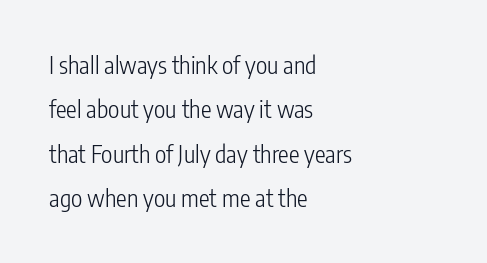
Q: Is the text bold? A: No.
Q: Is the text italic (slanted)? A: No, it is upright.
Q: Is the text underlined? A: No.
Q: How is the paragraph aligned? A: Left-aligned.
Q: Is the spacing between letters normal or unusually wide? A: Normal.
